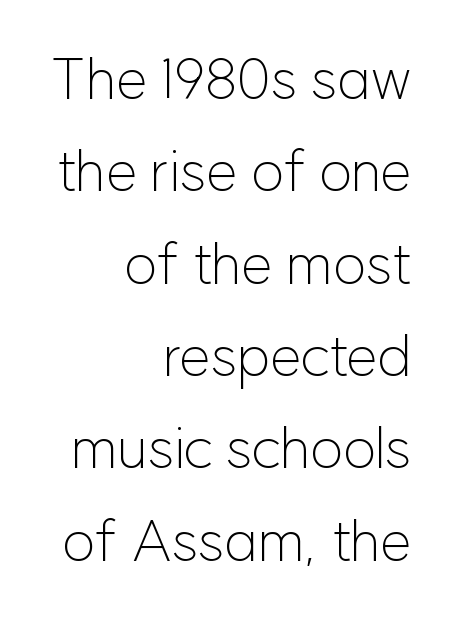
Q: Is the text bold? A: No.
Q: Is the text italic (slanted)? A: No, it is upright.
Q: Is the typeface a serif or a sans-serif typeface? A: Sans-serif.
Q: Is the text underlined? A: No.
Q: How is the paragraph aligned? A: Right-aligned.
Q: Is the spacing between letters normal or unusually wide? A: Normal.
Q: Is the spacing between lines tight, normal or loose? A: Normal.
Q: Width (condensed, normal, or wide)? A: Normal.
Q: Stroke contrast? A: Low.
Q: x-height? A: Medium.
Q: Monospaced? A: No.
